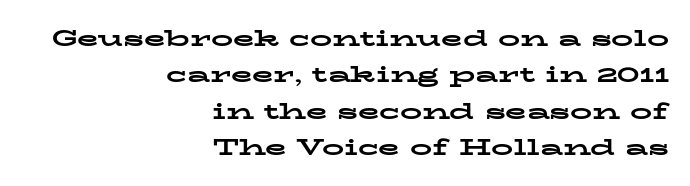
{"italic": "no", "bold": "yes", "underline": "no", "align": "right", "line_spacing": "normal", "line_spacing_ratio": 1.65, "letter_spacing": "normal", "letter_spacing_em": 0.0, "glyph_px": 22}
